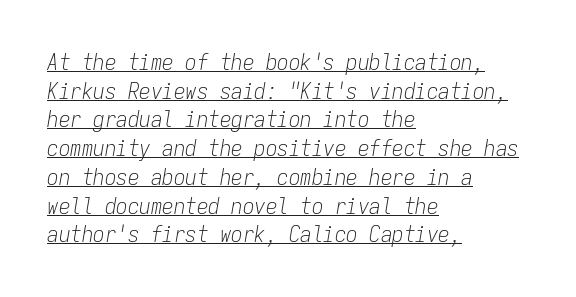
The image shows 23 px text type, italic (leaning right); set left-aligned, normal line spacing (1.25x), normal letter spacing, underlined.
